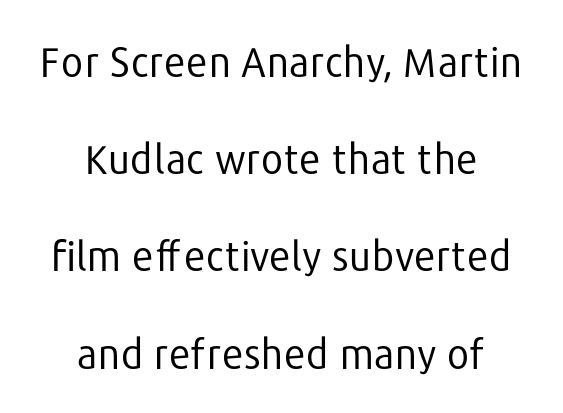
The image shows 40 px regular-weight sans-serif type, upright; set centered, loose line spacing (2.43x), normal letter spacing, not underlined; low stroke contrast and a medium x-height.
